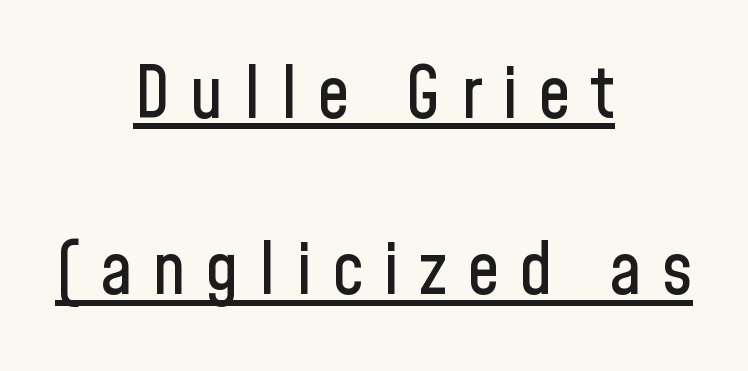
Q: Is the text italic (slanted)? A: No, it is upright.
Q: Is the typeface a serif or a sans-serif typeface? A: Sans-serif.
Q: Is the text underlined? A: Yes.
Q: How is the paragraph aligned? A: Centered.
Q: Is the spacing between letters normal or unusually wide? A: Unusually wide.
Q: Is the spacing between lines tight, normal or loose? A: Loose.
Q: Width (condensed, normal, or wide)? A: Condensed.
Q: Stroke contrast? A: Low.
Q: x-height? A: Medium.
Q: Monospaced? A: No.
